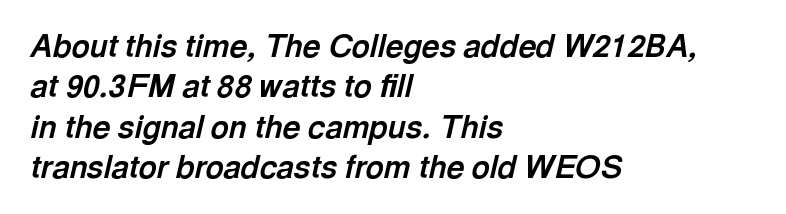
Summary of vertical rhythm: regular, with standard interline spacing. Letter spacing: default. The area under the type is left untouched. The axis of the letterforms is tilted away from vertical. Short and long lines alike share a common starting point at left. How heavy is the stroke? Heavy — this is a bold.
